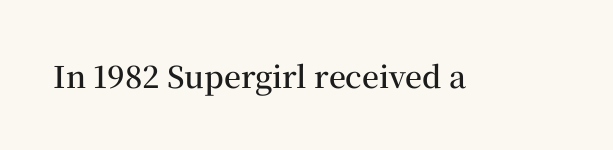
The image shows 30 px semibold serif type, upright; set normal letter spacing, not underlined; medium stroke contrast and a medium x-height.
